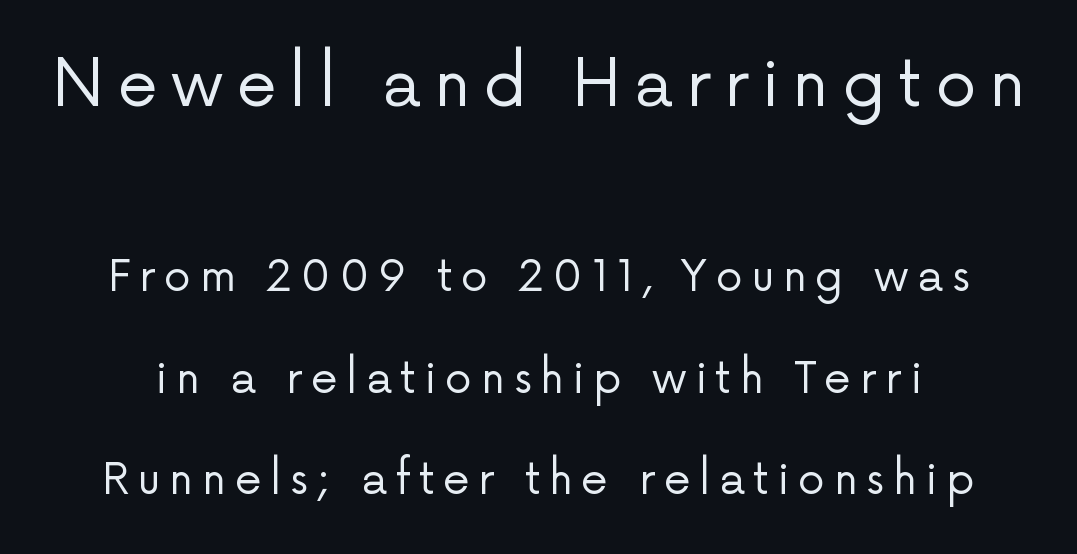
Q: Is the text bold? A: No.
Q: Is the text italic (slanted)? A: No, it is upright.
Q: Is the typeface a serif or a sans-serif typeface? A: Sans-serif.
Q: Is the text underlined? A: No.
Q: Is the spacing between letters normal or unusually wide? A: Unusually wide.
Q: Is the spacing between lines tight, normal or loose? A: Loose.
Q: Which block of text is set in a larger size, the first (top) or the second (bottom)? A: The first (top) one.
Q: Width (condensed, normal, or wide)? A: Normal.
Q: Stroke contrast? A: Low.
Q: x-height? A: Medium.
Q: Monospaced? A: No.
